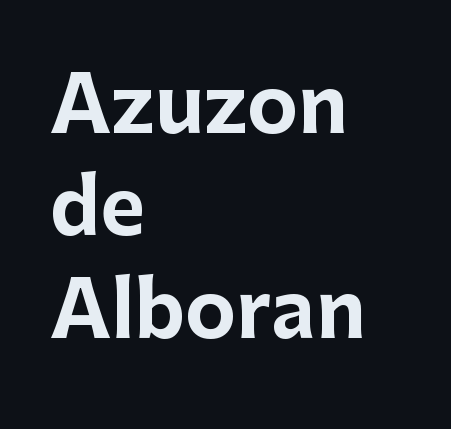
Looks like regular typesetting: each glyph gets only the width it needs. Ordinary non-slanted type is in use. Regarding leading, the lines here are spaced in the standard way. The strip under each line holds only bare page.
